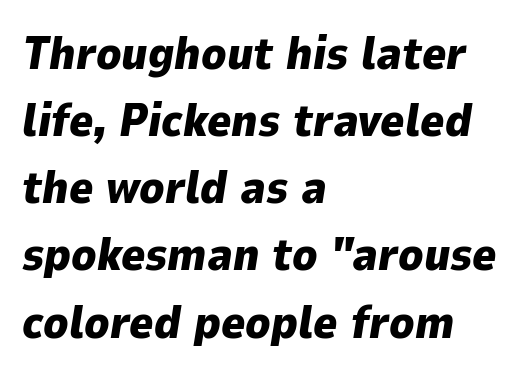
{"italic": "yes", "lean": "right", "slant_degrees": 9, "bold": "yes", "weight": "heavy", "width": "normal", "stroke_contrast": "low", "x_height": "medium", "monospaced": "no", "underline": "no", "align": "left", "line_spacing": "normal", "line_spacing_ratio": 1.46, "letter_spacing": "normal", "letter_spacing_em": 0.0, "glyph_px": 46}
